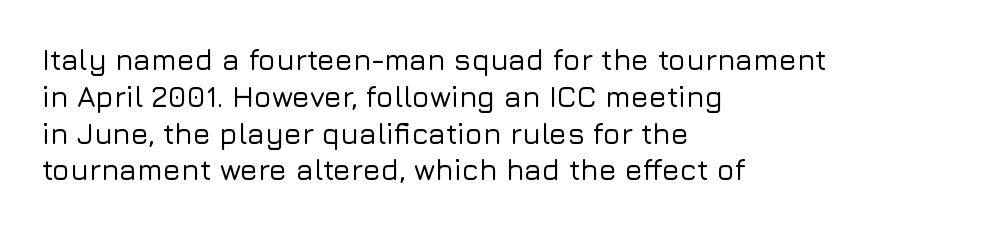
The image shows 29 px sans-serif type, upright; set left-aligned, normal line spacing (1.27x), normal letter spacing, not underlined; low stroke contrast and a medium x-height.
